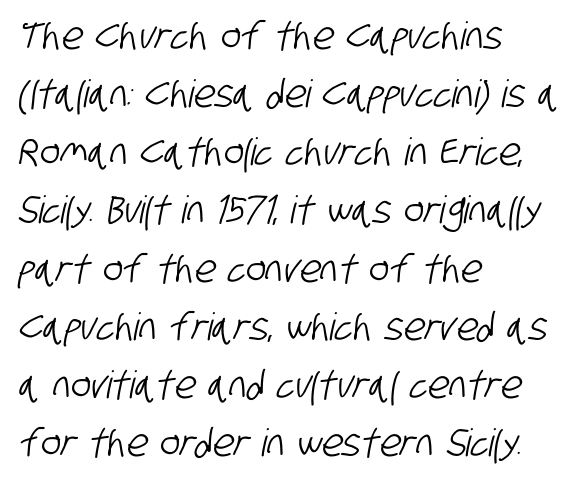
Words appear dense and cohesive because spacing is normal. The rendering uses natural spacing where letterforms have individual widths. Underlining? Definitely not there. Compared with a centered layout, this one pins lines to the left instead. The designer left line spacing at the default. Unlike a traditional serif, this face leaves its strokes unadorned.
